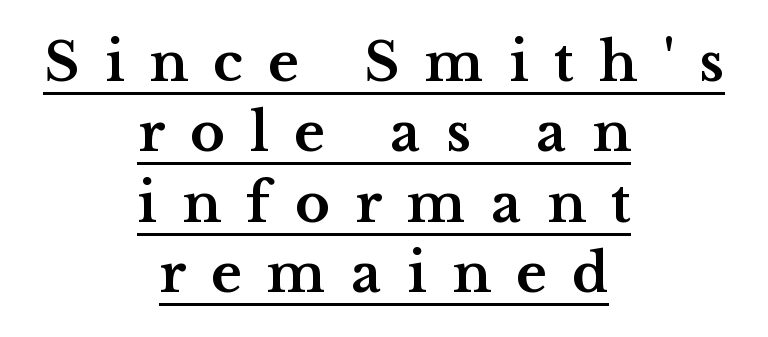
Q: Is the text bold? A: Yes.
Q: Is the text italic (slanted)? A: No, it is upright.
Q: Is the typeface a serif or a sans-serif typeface? A: Serif.
Q: Is the text underlined? A: Yes.
Q: How is the paragraph aligned? A: Centered.
Q: Is the spacing between letters normal or unusually wide? A: Unusually wide.
Q: Is the spacing between lines tight, normal or loose? A: Normal.
Q: Width (condensed, normal, or wide)? A: Wide.
Q: Stroke contrast? A: Medium.
Q: x-height? A: Medium.
Q: Monospaced? A: No.
